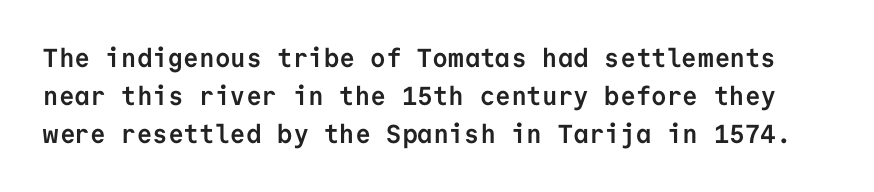
Its strokes are broad and dark, the hallmark of bold type. Letter spacing: default. The passage shown is not underscored anywhere. Ordinary non-slanted type is in use.
